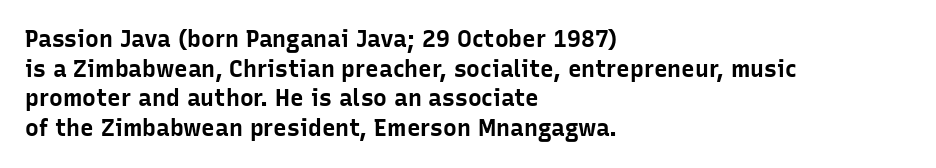
Is there any slant? The stems are plumb. Nothing unusual about the tracking: characters are spaced as the font intends. These words are printed bold, with thick strokes throughout. Evenly set lines give the paragraph a standard silhouette.
